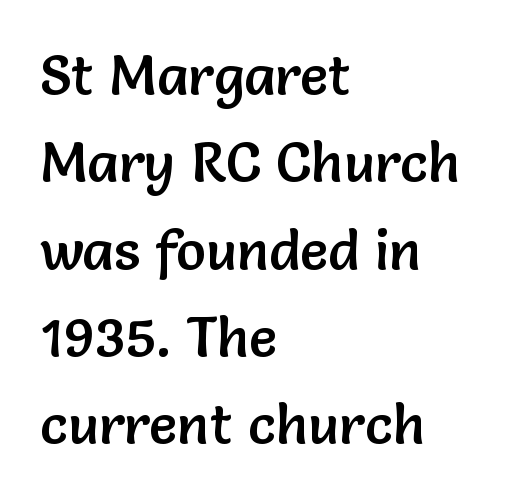
The image shows 56 px sans-serif type, upright; set left-aligned, normal line spacing (1.56x), normal letter spacing, not underlined; low stroke contrast and a medium x-height.
